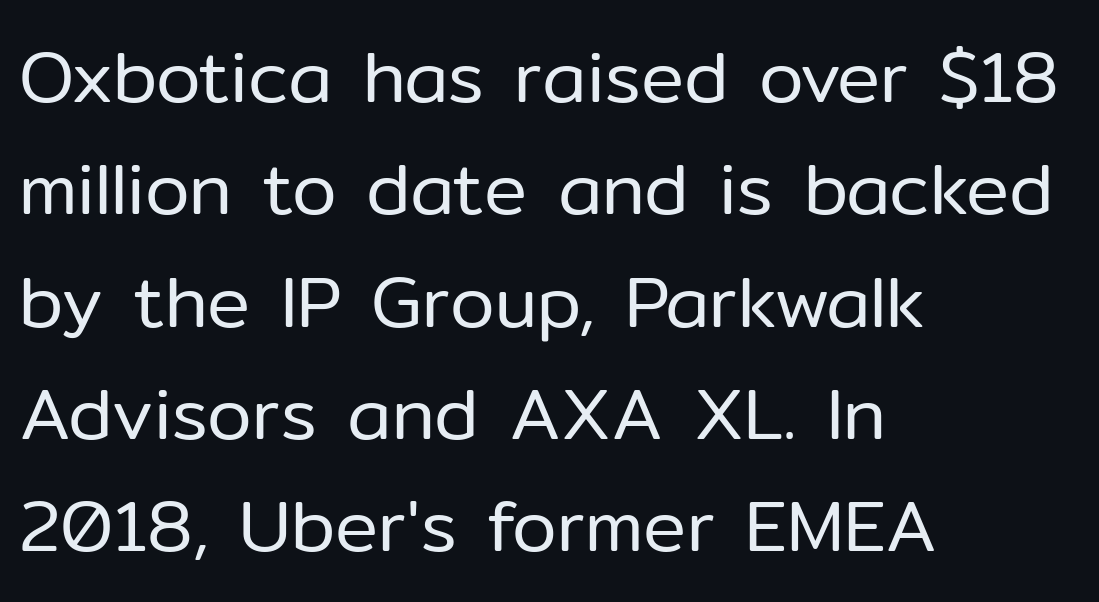
Q: Is the text bold? A: No.
Q: Is the text italic (slanted)? A: No, it is upright.
Q: Is the typeface a serif or a sans-serif typeface? A: Sans-serif.
Q: Is the text underlined? A: No.
Q: How is the paragraph aligned? A: Left-aligned.
Q: Is the spacing between letters normal or unusually wide? A: Normal.
Q: Is the spacing between lines tight, normal or loose? A: Normal.
Q: Width (condensed, normal, or wide)? A: Normal.
Q: Stroke contrast? A: Low.
Q: x-height? A: Medium.
Q: Monospaced? A: No.
